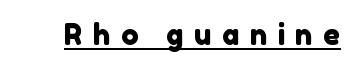
Q: Is the typeface a serif or a sans-serif typeface? A: Sans-serif.
Q: Is the text underlined? A: Yes.
Q: Is the spacing between letters normal or unusually wide? A: Unusually wide.
Q: Width (condensed, normal, or wide)? A: Normal.
Q: Stroke contrast? A: Low.
Q: x-height? A: Medium.
Q: Monospaced? A: No.
